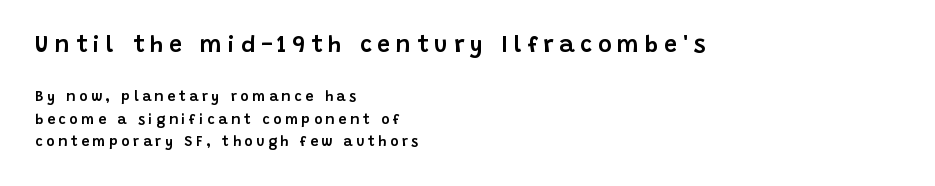
The image shows 23 px text type, upright; set left-aligned, normal line spacing (1.6x), unusually wide letter spacing (+0.26 em), not underlined; the first (top) block is 1.64x larger.
